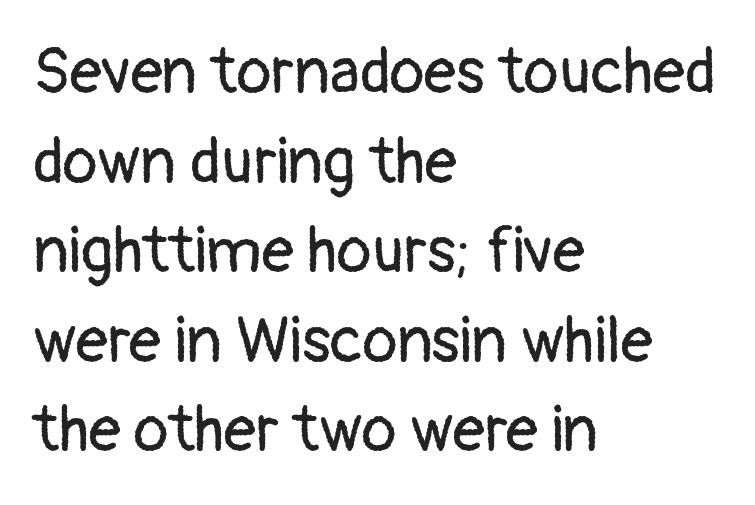
Notice how descenders clear the ascenders below comfortably — that's standard leading. Nothing heavy about these letters — not bold at all. A typesetter would call this zero additional tracking. Style check: upright. Character widths vary here, with narrow letters taking less room than wide ones.
